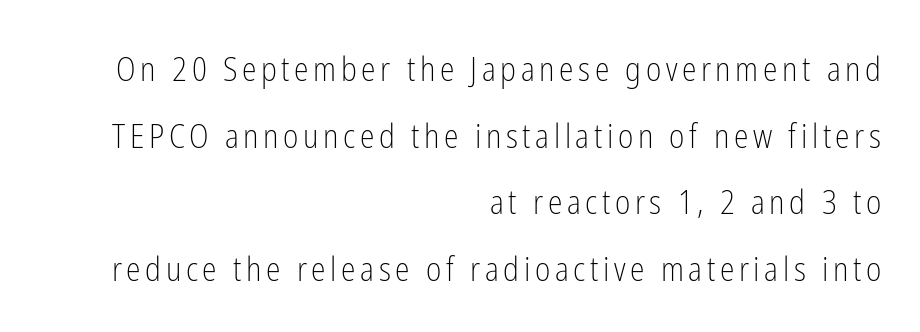
The image shows 33 px light, condensed sans-serif type, upright; set right-aligned, loose line spacing (2.02x), not underlined; low stroke contrast and a medium x-height.
